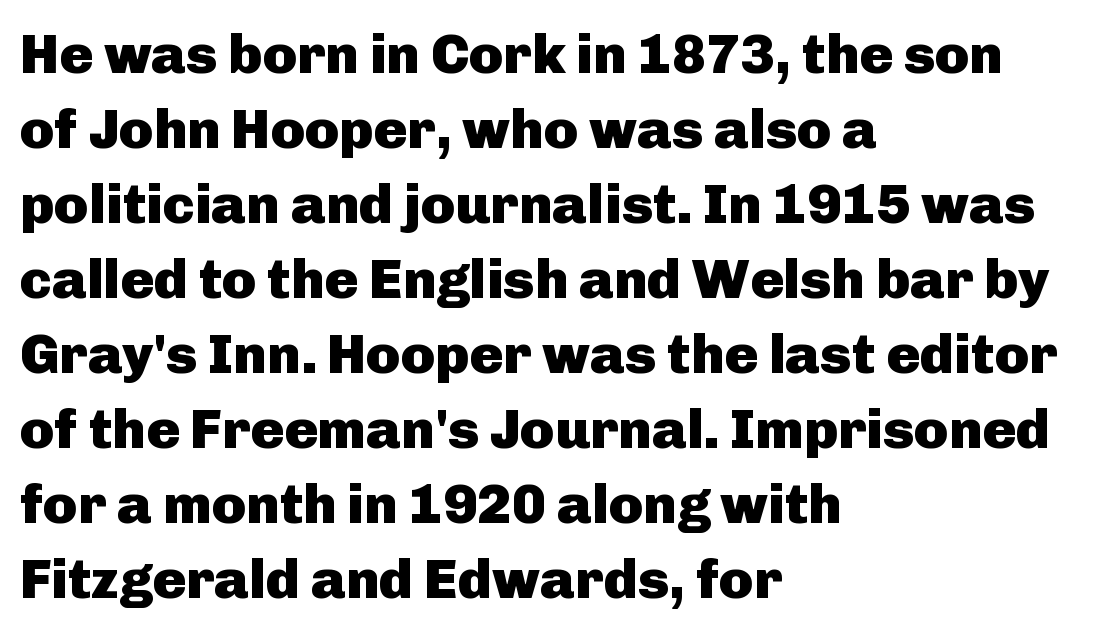
Q: Is the text bold? A: Yes.
Q: Is the text italic (slanted)? A: No, it is upright.
Q: Is the typeface a serif or a sans-serif typeface? A: Sans-serif.
Q: Is the text underlined? A: No.
Q: How is the paragraph aligned? A: Left-aligned.
Q: Is the spacing between letters normal or unusually wide? A: Normal.
Q: Is the spacing between lines tight, normal or loose? A: Normal.
Q: Width (condensed, normal, or wide)? A: Normal.
Q: Stroke contrast? A: Low.
Q: x-height? A: Medium.
Q: Monospaced? A: No.
